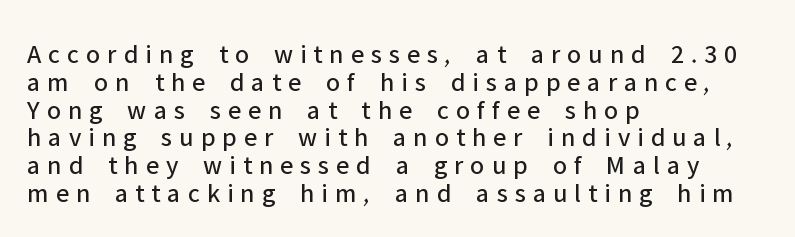
Q: Is the text bold? A: No.
Q: Is the text italic (slanted)? A: No, it is upright.
Q: Is the text underlined? A: No.
Q: How is the paragraph aligned? A: Left-aligned.
Q: Is the spacing between letters normal or unusually wide? A: Unusually wide.
Q: Is the spacing between lines tight, normal or loose? A: Tight.
